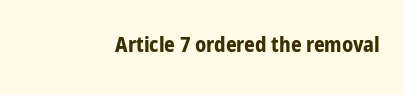
Q: Is the text bold? A: Yes.
Q: Is the text italic (slanted)? A: No, it is upright.
Q: Is the text underlined? A: No.
Q: How is the paragraph aligned? A: Right-aligned.
Q: Is the spacing between letters normal or unusually wide? A: Normal.
